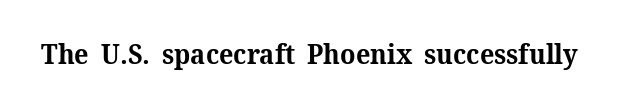
{"italic": "no", "bold": "yes", "underline": "no", "letter_spacing": "normal", "letter_spacing_em": 0.0, "glyph_px": 27}
